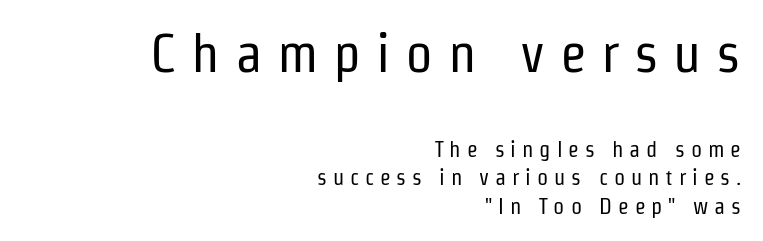
The image shows 55 px regular-weight, condensed sans-serif type, upright; set right-aligned, normal line spacing (1.29x), unusually wide letter spacing (+0.27 em), not underlined; the first (top) block is 2.5x larger; low stroke contrast and a medium x-height.
